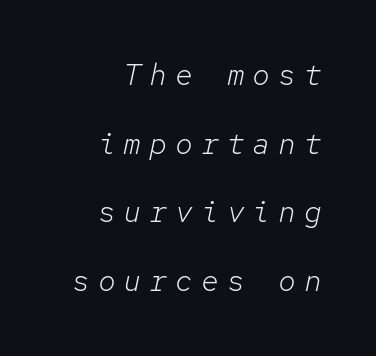
{"italic": "yes", "lean": "right", "slant_degrees": 12, "bold": "no", "weight": "light", "width": "normal", "stroke_contrast": "low", "x_height": "medium", "monospaced": "yes", "underline": "no", "align": "right", "line_spacing": "loose", "line_spacing_ratio": 2.29, "letter_spacing": "wide", "letter_spacing_em": 0.26, "glyph_px": 30}
